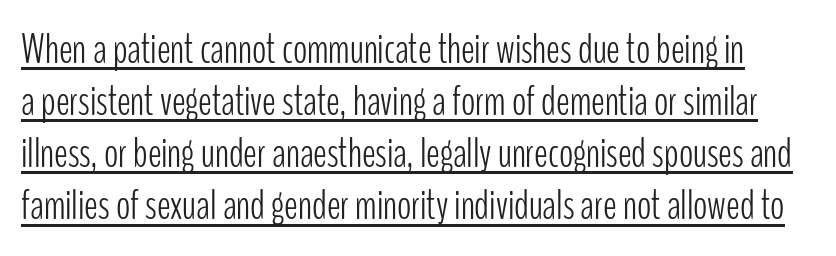
Q: Is the text bold? A: No.
Q: Is the text italic (slanted)? A: No, it is upright.
Q: Is the typeface a serif or a sans-serif typeface? A: Sans-serif.
Q: Is the text underlined? A: Yes.
Q: Is the spacing between letters normal or unusually wide? A: Normal.
Q: Width (condensed, normal, or wide)? A: Condensed.
Q: Stroke contrast? A: Low.
Q: x-height? A: Medium.
Q: Monospaced? A: No.
